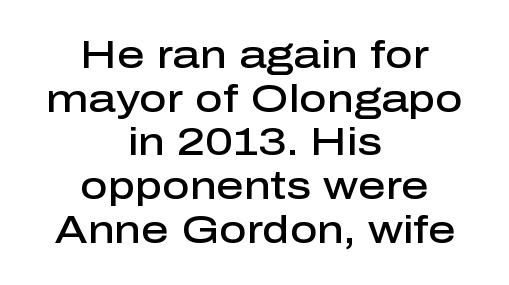
Q: Is the text bold? A: Semi-bold.
Q: Is the text italic (slanted)? A: No, it is upright.
Q: Is the typeface a serif or a sans-serif typeface? A: Sans-serif.
Q: Is the text underlined? A: No.
Q: How is the paragraph aligned? A: Centered.
Q: Is the spacing between letters normal or unusually wide? A: Normal.
Q: Is the spacing between lines tight, normal or loose? A: Tight.
Q: Width (condensed, normal, or wide)? A: Normal.
Q: Stroke contrast? A: Low.
Q: x-height? A: Medium.
Q: Monospaced? A: No.
